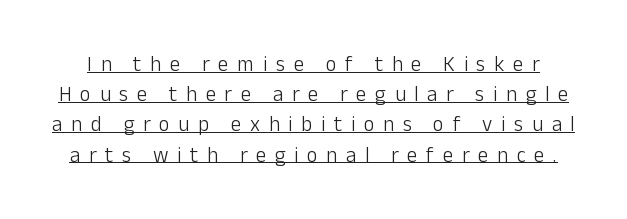
The image shows 21 px text type, upright; set normal line spacing (1.44x), unusually wide letter spacing (+0.41 em), underlined.
